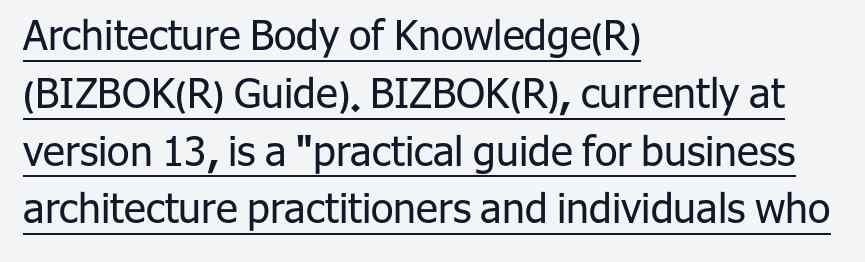
{"serif": "no", "italic": "no", "bold": "no", "weight": "regular", "width": "normal", "stroke_contrast": "low", "x_height": "medium", "monospaced": "no", "underline": "yes", "align": "left", "line_spacing": "normal", "line_spacing_ratio": 1.41, "letter_spacing": "normal", "letter_spacing_em": 0.0, "glyph_px": 41}
